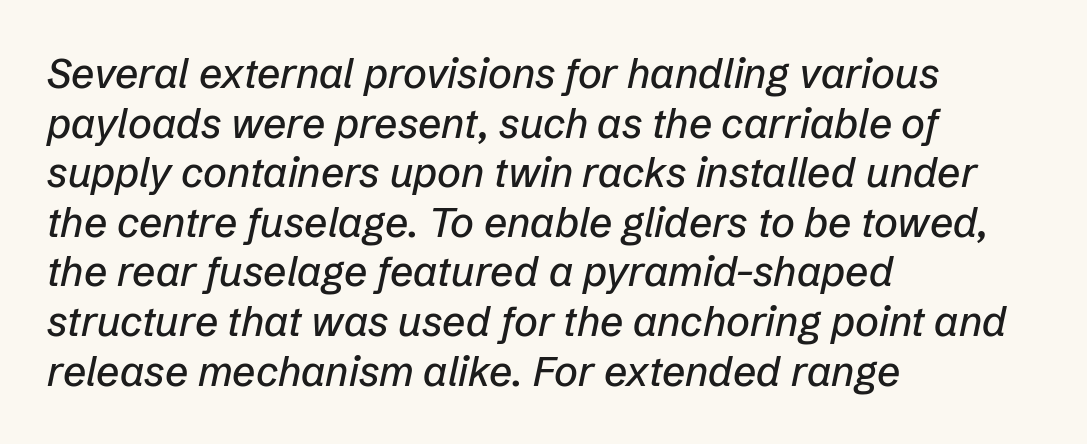
The image shows 41 px text type, italic (leaning right); set left-aligned, line spacing 1.21x, normal letter spacing, not underlined; low stroke contrast and a medium x-height.
